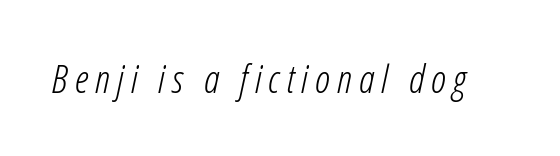
The image shows 39 px light, condensed type, italic (leaning right); set not underlined; low stroke contrast and a medium x-height.
